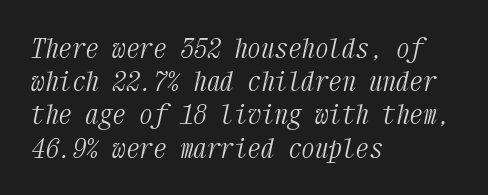
{"italic": "yes", "lean": "right", "slant_degrees": 12, "bold": "no", "underline": "no", "align": "left", "line_spacing_ratio": 1.23, "letter_spacing": "normal", "letter_spacing_em": 0.0, "glyph_px": 27}
